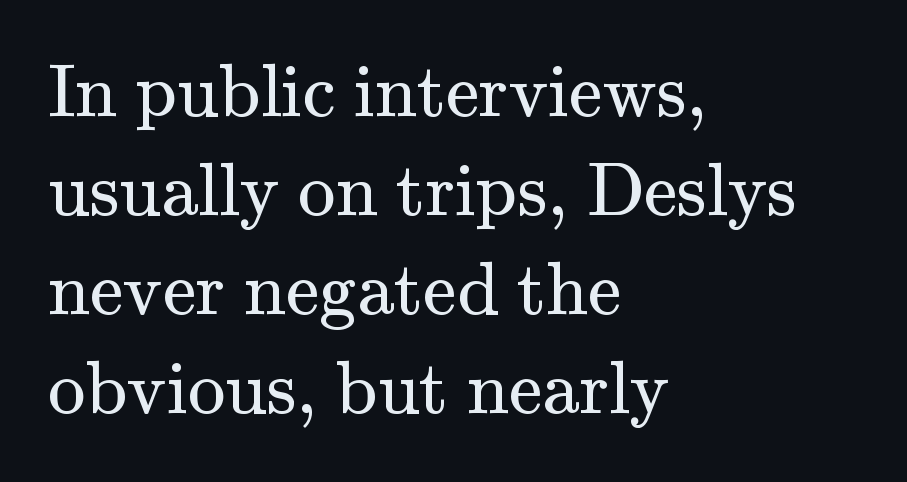
Each row of text sits above clean, open space. Observe the ordinary spacing: letters are neighbours, not strangers. Is this a sans? No — the strokes have serifs. Think of a printed novel: that variable character pitch is what you see here.
